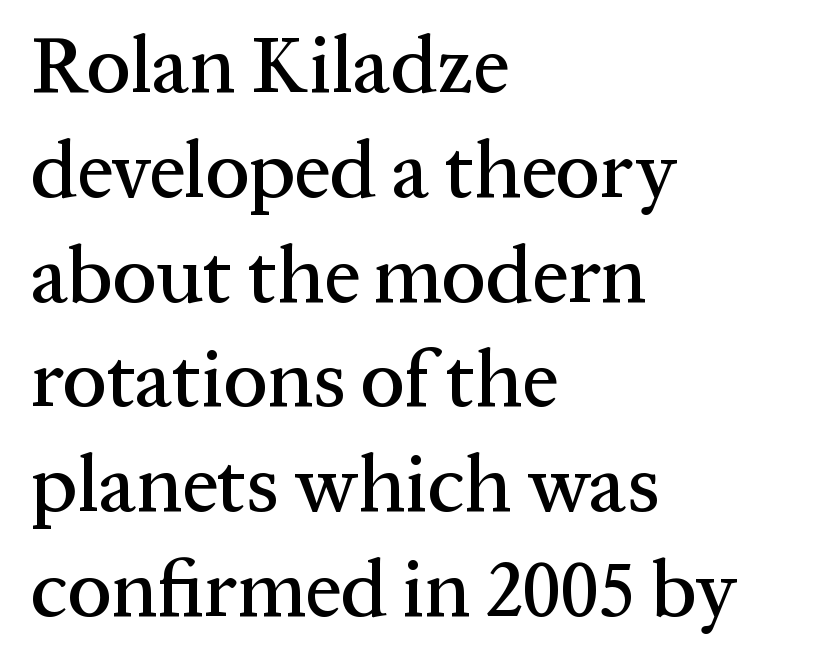
{"serif": "yes", "italic": "no", "width": "normal", "stroke_contrast": "medium", "x_height": "medium", "monospaced": "no", "underline": "no", "align": "left", "line_spacing": "normal", "line_spacing_ratio": 1.31, "letter_spacing": "normal", "letter_spacing_em": 0.0, "glyph_px": 80}
